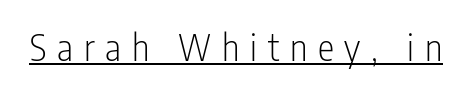
Q: Is the text bold? A: No.
Q: Is the text italic (slanted)? A: No, it is upright.
Q: Is the typeface a serif or a sans-serif typeface? A: Sans-serif.
Q: Is the text underlined? A: Yes.
Q: Is the spacing between letters normal or unusually wide? A: Unusually wide.
Q: Width (condensed, normal, or wide)? A: Condensed.
Q: Stroke contrast? A: Low.
Q: x-height? A: Medium.
Q: Monospaced? A: No.
